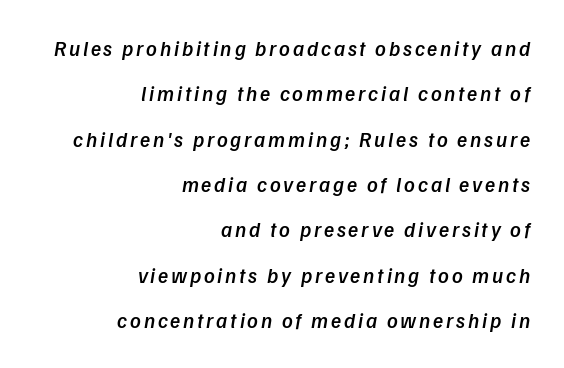
{"italic": "yes", "lean": "right", "slant_degrees": 9, "bold": "semi", "underline": "no", "align": "right", "line_spacing": "loose", "line_spacing_ratio": 2.16, "glyph_px": 21}
